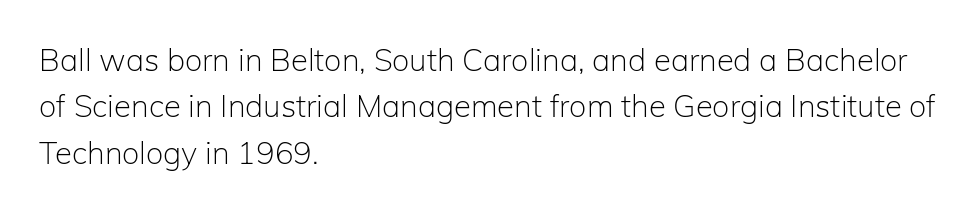
The image shows 31 px light sans-serif type, upright; set left-aligned, normal line spacing (1.5x), normal letter spacing, not underlined; low stroke contrast and a medium x-height.
